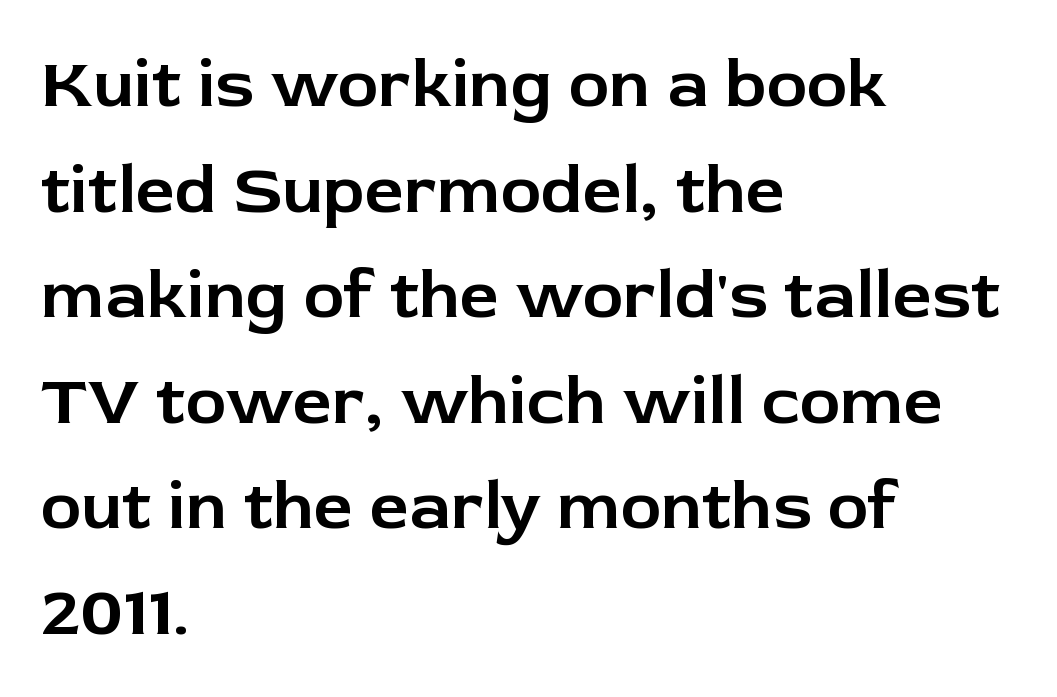
The image shows 69 px sans-serif type, upright; set left-aligned, normal line spacing (1.53x), normal letter spacing, not underlined; low stroke contrast and a medium x-height.
